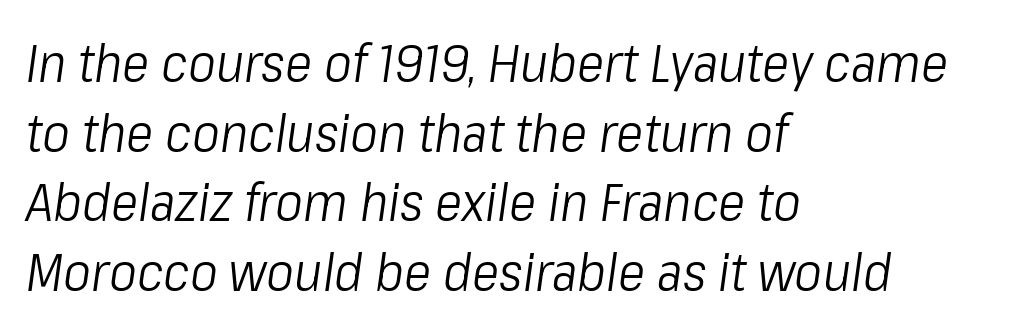
Q: Is the text bold? A: No.
Q: Is the text italic (slanted)? A: Yes, it leans right by about 8 degrees.
Q: Is the text underlined? A: No.
Q: How is the paragraph aligned? A: Left-aligned.
Q: Is the spacing between letters normal or unusually wide? A: Normal.
Q: Is the spacing between lines tight, normal or loose? A: Normal.
Q: Width (condensed, normal, or wide)? A: Condensed.
Q: Stroke contrast? A: Low.
Q: x-height? A: Medium.
Q: Monospaced? A: No.
